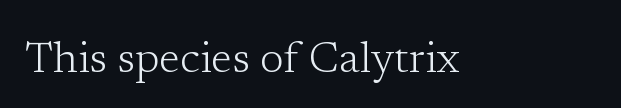
Characters follow at the spacing the type designer built in. Designer's note — italics off, roman on. Stems here are at most as thick as an everyday book face. Lines of text with bare space underneath.
